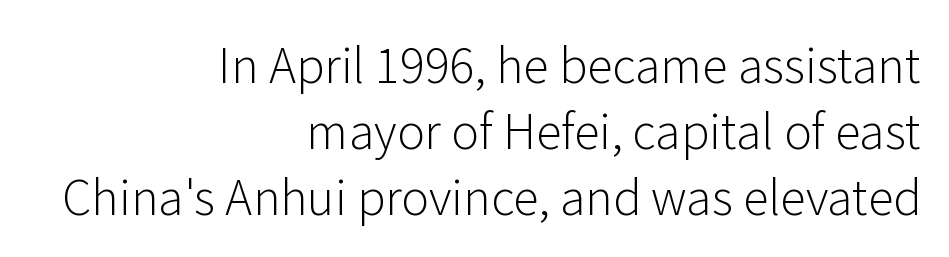
No chunkiness to these letters — they're not bold. The specimen omits any rule beneath the text block's lines. Note the varied advance widths — an 'i' is clearly narrower than an 'm'. Letterform terminals end flat and unadorned throughout the passage. Tall strokes in this sample are plumb rather than angled.
